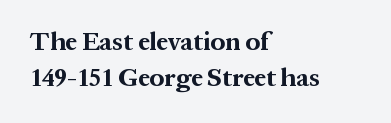
Weight: bold. Inter-character spacing is left at the font's built-in metrics. Check the space under the baseline: it is left empty. These lines sit exactly where default settings would place them. Compared with a centered layout, this one pins lines to the left instead.
